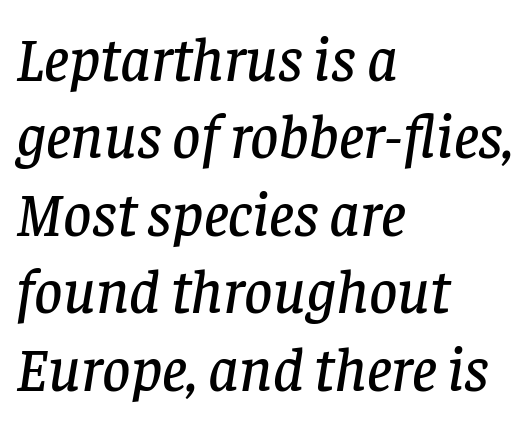
The image shows 62 px serif type, italic (leaning right); set left-aligned, normal line spacing (1.25x), normal letter spacing, not underlined; low stroke contrast and a large x-height.
